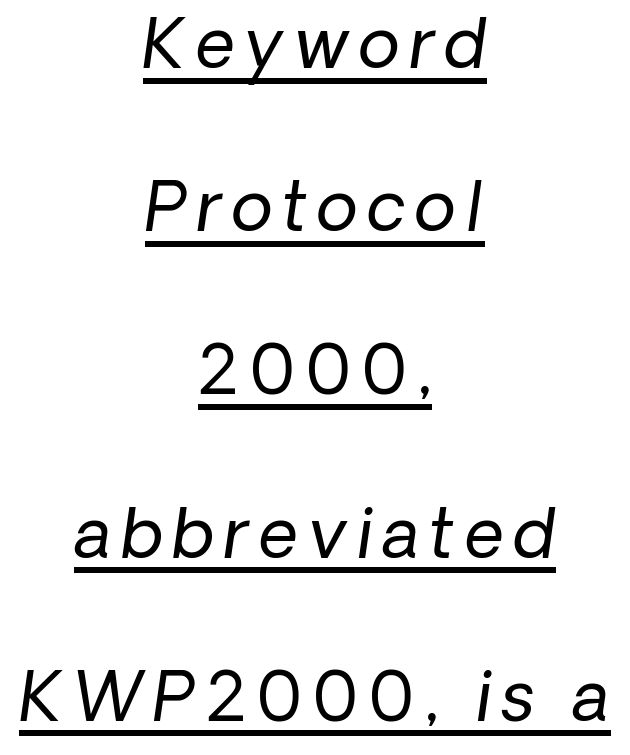
Centered paragraph, ragged on both sides. Each letter keeps its own natural width here, so spacing adapts to shape. Ink coverage per letter is moderate at most. Loosely led — the rows are spread out. A typesetter would label this face a sans. Caption: lettering with a line underneath.
